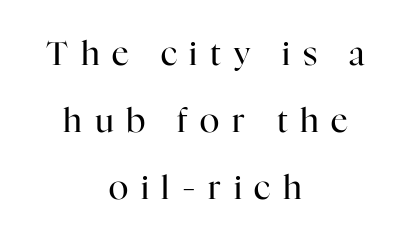
Q: Is the text bold? A: No.
Q: Is the text italic (slanted)? A: No, it is upright.
Q: Is the typeface a serif or a sans-serif typeface? A: Serif.
Q: Is the text underlined? A: No.
Q: How is the paragraph aligned? A: Centered.
Q: Is the spacing between letters normal or unusually wide? A: Unusually wide.
Q: Is the spacing between lines tight, normal or loose? A: Loose.
Q: Width (condensed, normal, or wide)? A: Normal.
Q: Stroke contrast? A: High.
Q: x-height? A: Medium.
Q: Monospaced? A: No.
